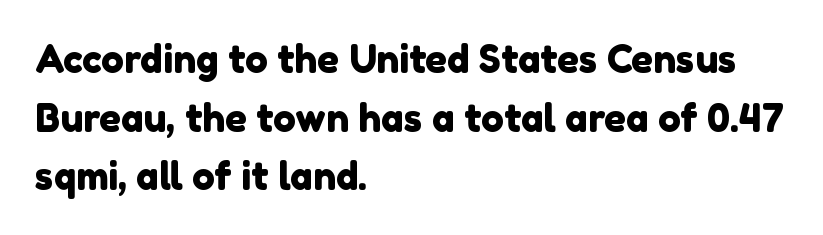
The image shows 38 px sans-serif type; set left-aligned, normal line spacing (1.54x), normal letter spacing, not underlined; a medium x-height.
